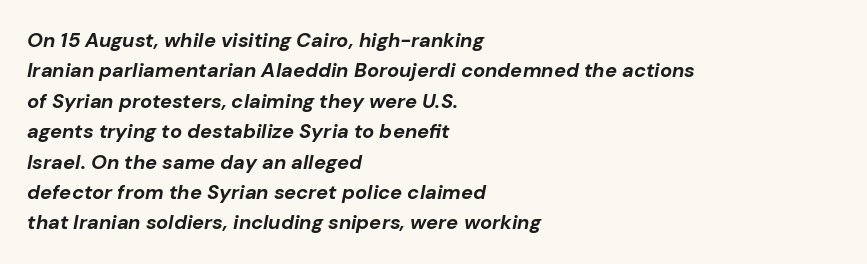
Is the type slanted? Yes — the strokes lean at a clear angle. Rule under the text: the space is simply empty. Notice how descenders clear the ascenders below comfortably — that's standard leading. Every row of glyphs begins at an identical x-position on the left. The glyphs have the mass of a bold cut. The gaps between neighbouring characters are ordinary and unremarkable.
